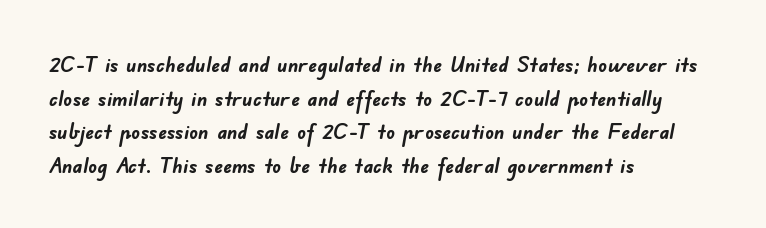
Q: Is the text bold? A: Yes.
Q: Is the text underlined? A: No.
Q: How is the paragraph aligned? A: Left-aligned.
Q: Is the spacing between letters normal or unusually wide? A: Normal.
Q: Is the spacing between lines tight, normal or loose? A: Normal.
